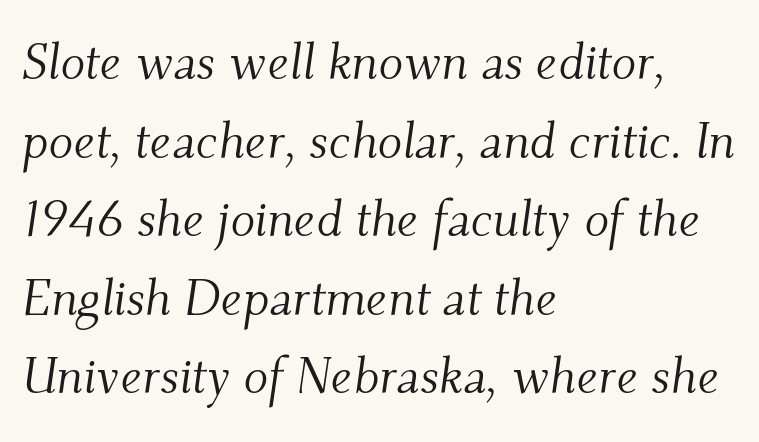
Q: Is the text bold? A: No.
Q: Is the text italic (slanted)? A: Yes, it leans right by about 9 degrees.
Q: Is the typeface a serif or a sans-serif typeface? A: Serif.
Q: Is the text underlined? A: No.
Q: How is the paragraph aligned? A: Left-aligned.
Q: Is the spacing between letters normal or unusually wide? A: Normal.
Q: Is the spacing between lines tight, normal or loose? A: Normal.
Q: Width (condensed, normal, or wide)? A: Normal.
Q: Stroke contrast? A: Medium.
Q: x-height? A: Small.
Q: Monospaced? A: No.
